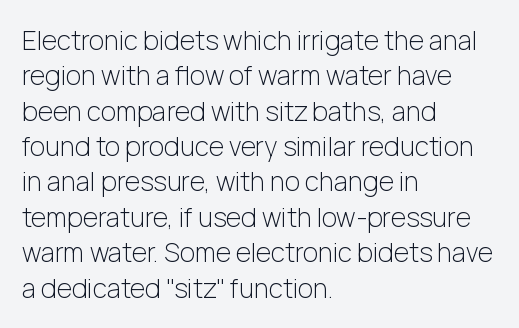
The image shows 26 px text type, upright; set left-aligned, normal line spacing (1.36x), normal letter spacing, not underlined.
